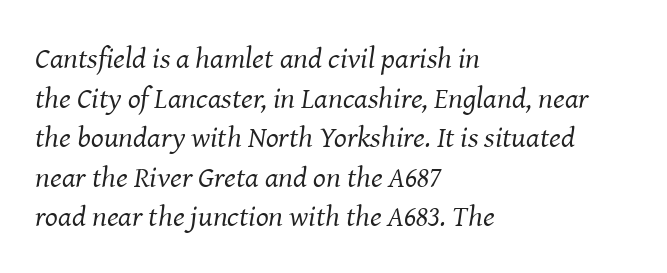
Q: Is the text bold? A: No.
Q: Is the text italic (slanted)? A: Yes, it leans right by about 8 degrees.
Q: Is the typeface a serif or a sans-serif typeface? A: Serif.
Q: Is the text underlined? A: No.
Q: How is the paragraph aligned? A: Left-aligned.
Q: Is the spacing between letters normal or unusually wide? A: Normal.
Q: Is the spacing between lines tight, normal or loose? A: Normal.
Q: Width (condensed, normal, or wide)? A: Normal.
Q: Stroke contrast? A: Medium.
Q: x-height? A: Medium.
Q: Monospaced? A: No.
